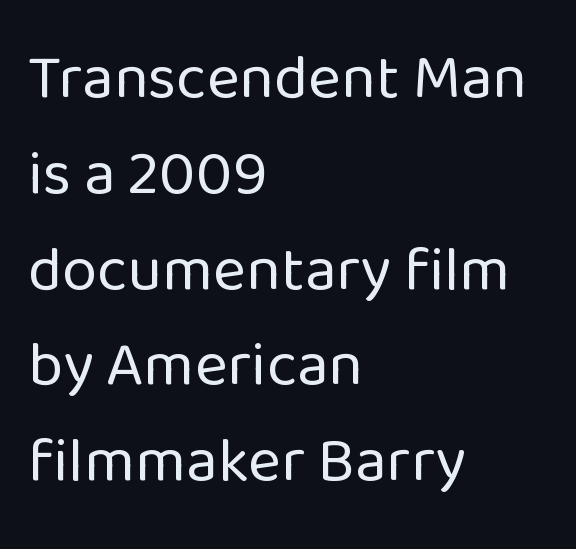
{"serif": "no", "italic": "no", "bold": "no", "weight": "regular", "width": "normal", "stroke_contrast": "low", "x_height": "medium", "monospaced": "no", "underline": "no", "align": "left", "line_spacing": "normal", "line_spacing_ratio": 1.52, "letter_spacing": "normal", "letter_spacing_em": 0.0, "glyph_px": 63}
